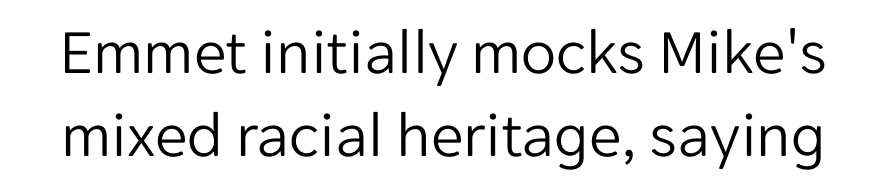
Serifs: no, the terminals of the letterforms are clean. Characters remain perfectly vertical along every line. The letterforms sit at book weight or below. The strip under each line holds only bare page. The lines sit at an ordinary, default distance from one another.
